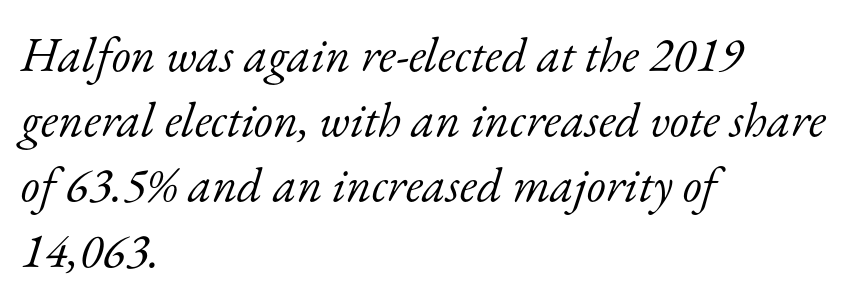
The image shows 49 px light serif type, italic (leaning right); set left-aligned, normal line spacing (1.33x), normal letter spacing, not underlined; low stroke contrast and a small x-height.
